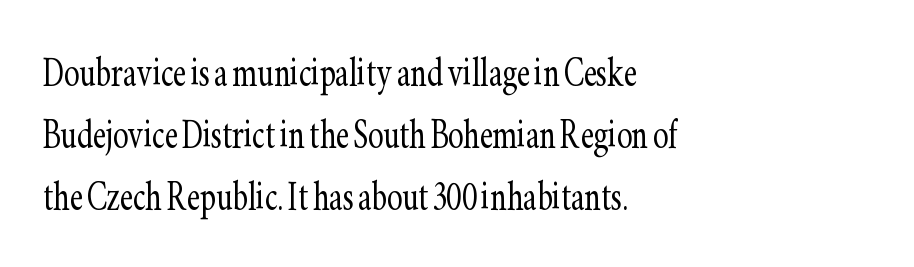
The image shows 46 px light, condensed serif type, upright; set left-aligned, normal line spacing (1.35x), normal letter spacing, not underlined; low stroke contrast and a small x-height.
